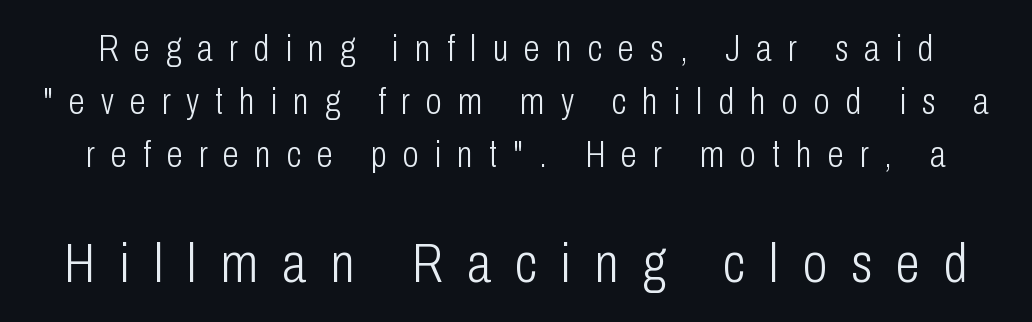
Nothing sits at the stroke ends, so this counts as sans-serif. In terms of leading, this rendering sits right in the middle. Compare the two chunks: the lower has the greater cap height. Think standard paragraph weight, or any step lighter than that.
